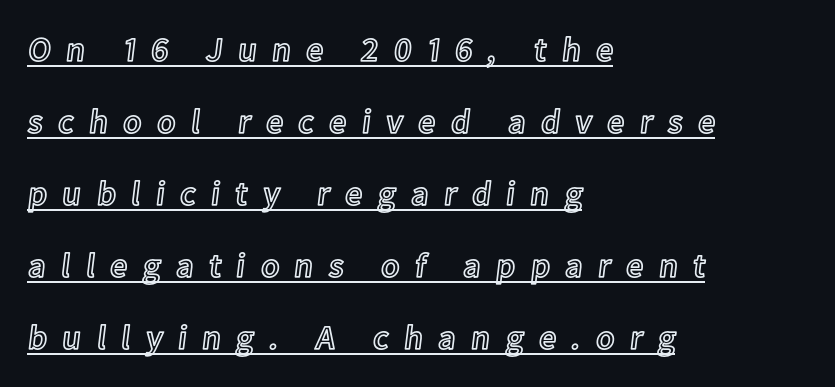
Glyph-to-glyph distance is far greater than everyday printed text. The rendering uses natural spacing where letterforms have individual widths. Vertically, the passage feels expansive, rows floating well apart. In CSS terms this would be text-align: left. The sample's only ornament is a line tracing under the words.
